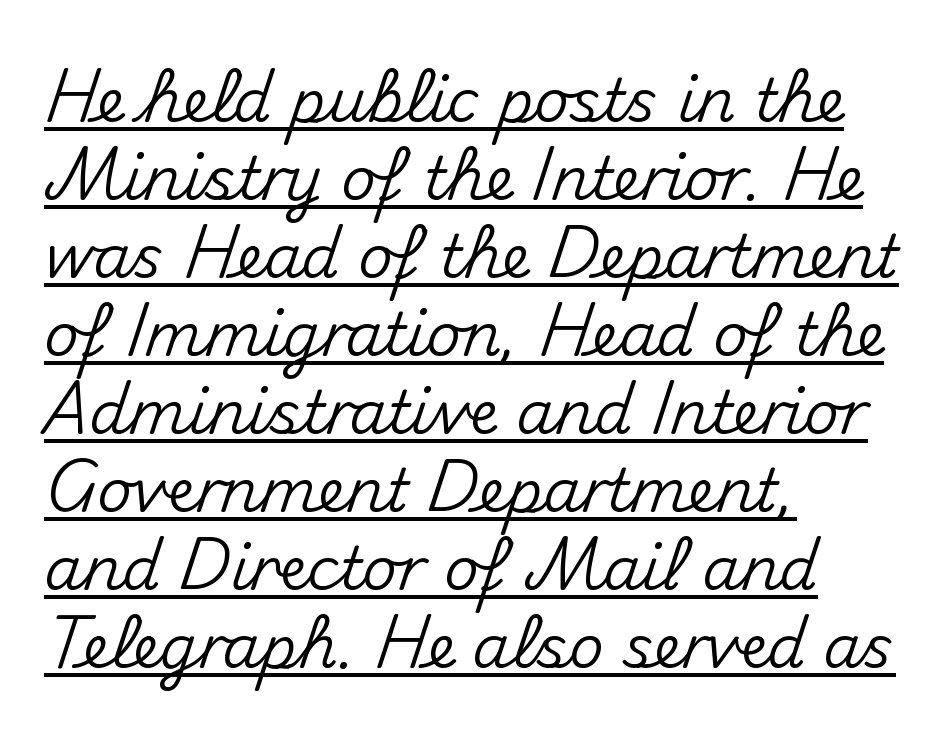
{"serif": "no", "width": "normal", "stroke_contrast": "medium", "x_height": "small", "monospaced": "no", "underline": "yes", "align": "left", "line_spacing": "normal", "line_spacing_ratio": 1.3, "letter_spacing": "normal", "letter_spacing_em": 0.0, "glyph_px": 60}
